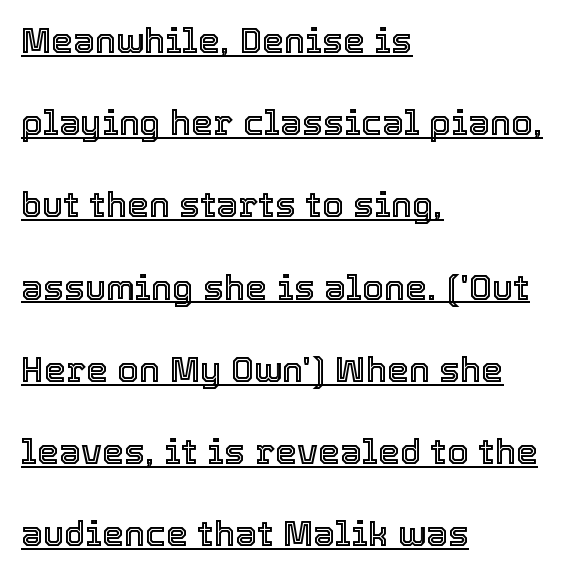
Q: Is the text italic (slanted)? A: No, it is upright.
Q: Is the text underlined? A: Yes.
Q: How is the paragraph aligned? A: Left-aligned.
Q: Is the spacing between letters normal or unusually wide? A: Normal.
Q: Is the spacing between lines tight, normal or loose? A: Loose.
Q: Width (condensed, normal, or wide)? A: Normal.
Q: x-height? A: Medium.
Q: Monospaced? A: No.
